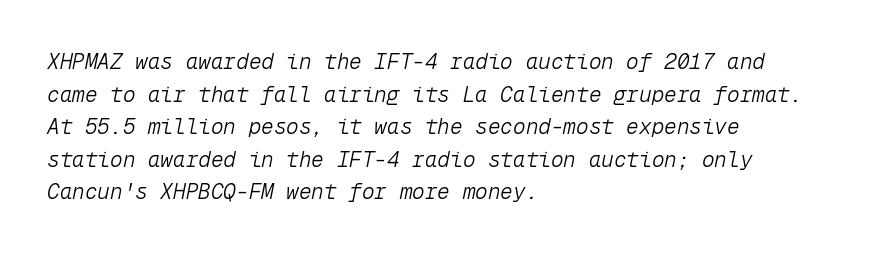
Q: Is the text bold? A: No.
Q: Is the text italic (slanted)? A: Yes, it leans right by about 12 degrees.
Q: Is the text underlined? A: No.
Q: How is the paragraph aligned? A: Left-aligned.
Q: Is the spacing between letters normal or unusually wide? A: Normal.
Q: Is the spacing between lines tight, normal or loose? A: Normal.
